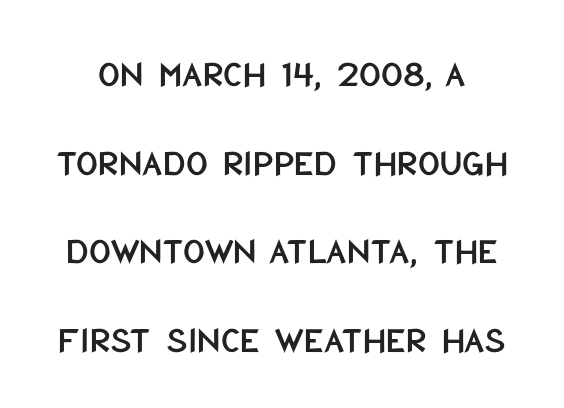
{"serif": "no", "italic": "no", "width": "condensed", "stroke_contrast": "low", "x_height": "large", "monospaced": "no", "underline": "no", "line_spacing": "loose", "line_spacing_ratio": 2.33, "letter_spacing": "normal", "letter_spacing_em": 0.0, "glyph_px": 38}
